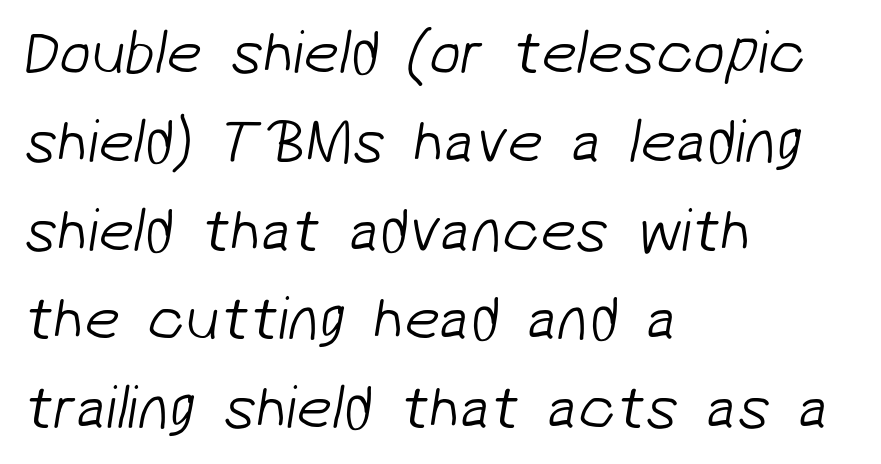
Tracking value appears to be zero — textbook default spacing. Alignment: flush left. The foot of each line stays bare and open. Regular leading. Counters stay open thanks to moderate or lighter strokes.
